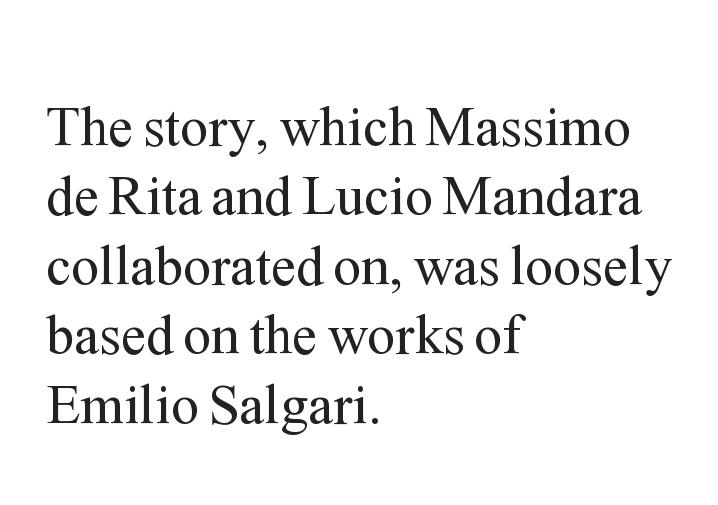
Tracking here is standard; glyphs follow each other at the usual distance. Compared with a centered layout, this one pins lines to the left instead. These lines are rendered in a variable-pitch font. If you drew a line through each stem, it would be perfectly vertical.
